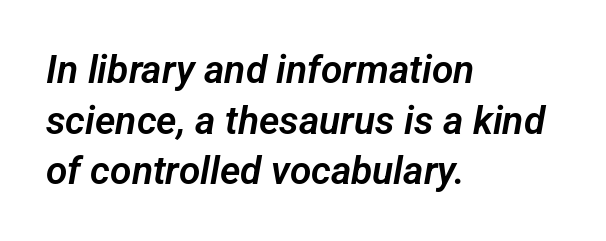
{"serif": "no", "width": "normal", "stroke_contrast": "low", "x_height": "medium", "monospaced": "no", "underline": "no", "align": "left", "line_spacing": "normal", "line_spacing_ratio": 1.3, "letter_spacing": "normal", "letter_spacing_em": 0.0, "glyph_px": 39}
